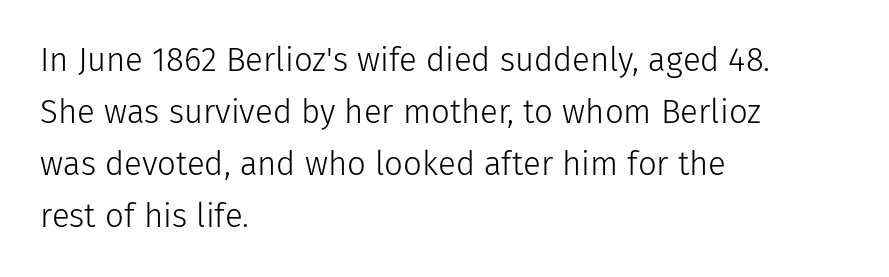
{"serif": "no", "italic": "no", "bold": "no", "weight": "light", "width": "normal", "stroke_contrast": "low", "x_height": "medium", "monospaced": "no", "underline": "no", "align": "left", "line_spacing": "normal", "line_spacing_ratio": 1.58, "letter_spacing": "normal", "letter_spacing_em": 0.0, "glyph_px": 33}
